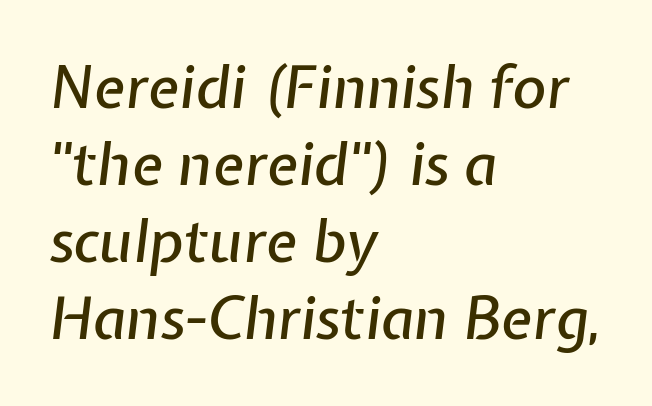
The image shows 58 px text type, italic (leaning right); set left-aligned, normal line spacing (1.33x), normal letter spacing, not underlined; low stroke contrast and a medium x-height.
